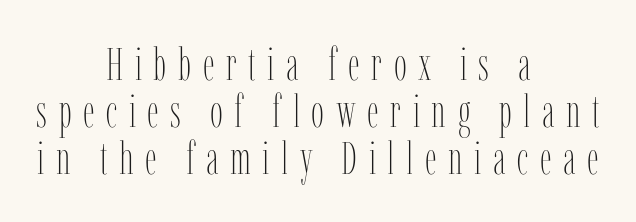
Only glyphs here, with clear space below each row. How are the letters spaced? Widely, with obvious added tracking. Posture: vertical. Spacing verdict: proportional, widths tailored to each character. Is there much room between lines? No — they nearly touch.
